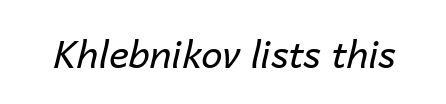
Q: Is the text bold? A: No.
Q: Is the text italic (slanted)? A: Yes, it leans right by about 14 degrees.
Q: Is the text underlined? A: No.
Q: Is the spacing between letters normal or unusually wide? A: Normal.
Q: Width (condensed, normal, or wide)? A: Normal.
Q: Stroke contrast? A: Low.
Q: x-height? A: Medium.
Q: Monospaced? A: No.
